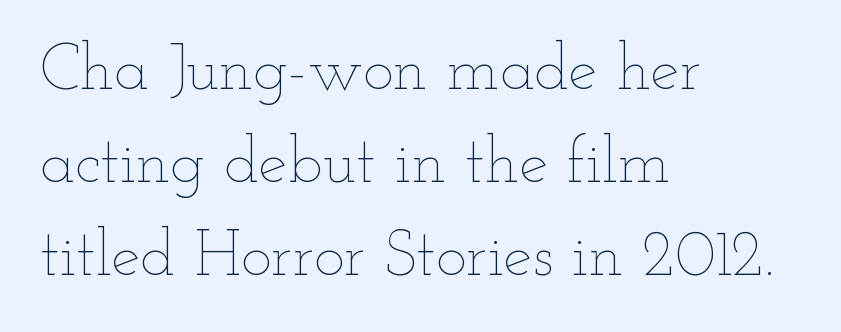
The image shows 65 px thin, wide type, upright; set left-aligned, normal line spacing (1.43x), normal letter spacing, not underlined; low stroke contrast and a small x-height.
